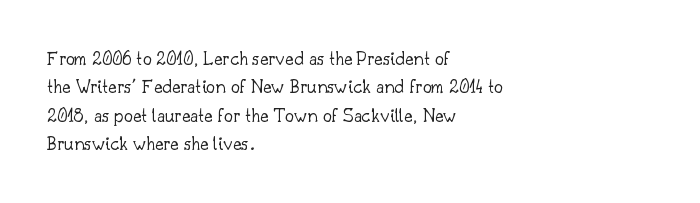
Glyph-to-glyph distance matches everyday printed text. One glance says typical: line gaps are just what's usual. A bare baseline throughout the passage. Does the lettering tilt? It doesn't — this is upright.
